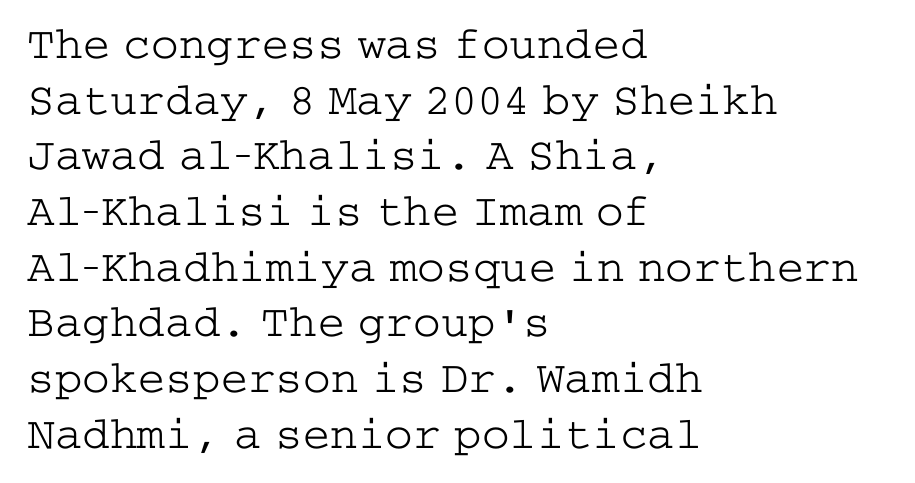
{"serif": "yes", "italic": "no", "bold": "no", "weight": "light", "width": "wide", "stroke_contrast": "low", "x_height": "medium", "underline": "no", "align": "left", "line_spacing_ratio": 1.21, "letter_spacing": "normal", "letter_spacing_em": 0.0, "glyph_px": 46}
